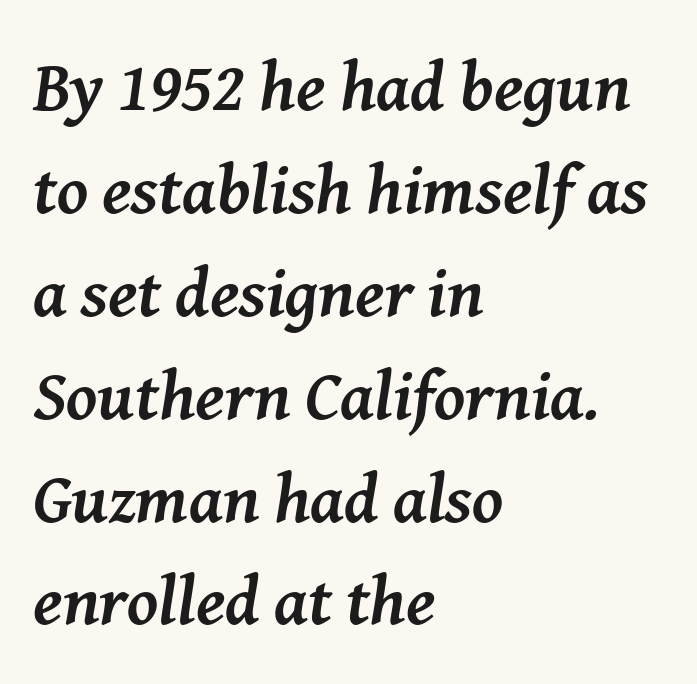
Q: Is the text bold? A: Yes.
Q: Is the text italic (slanted)? A: Yes, it leans right by about 8 degrees.
Q: Is the typeface a serif or a sans-serif typeface? A: Serif.
Q: Is the text underlined? A: No.
Q: How is the paragraph aligned? A: Left-aligned.
Q: Is the spacing between letters normal or unusually wide? A: Normal.
Q: Is the spacing between lines tight, normal or loose? A: Normal.
Q: Width (condensed, normal, or wide)? A: Normal.
Q: Stroke contrast? A: Medium.
Q: x-height? A: Medium.
Q: Monospaced? A: No.
